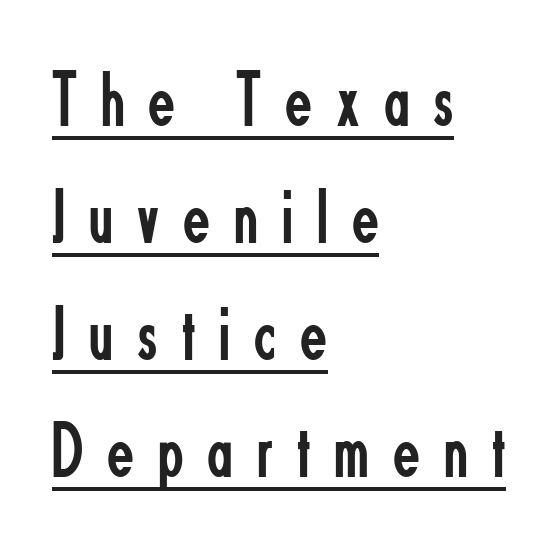
You can tell from the bare stems that sans-serif type was used. The axis of the letterforms is exactly vertical. Each letter keeps its own natural width here, so spacing adapts to shape. The rendering uses the underline text-decoration.
